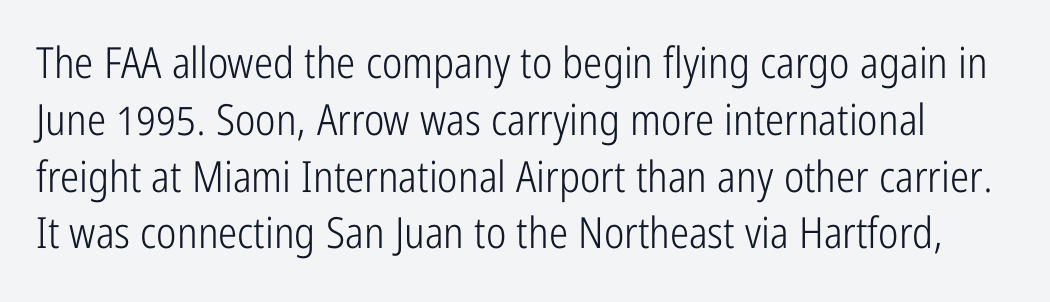
This is roman type, the default non-slanted kind. The font is comparable to plain body text, perhaps lighter. The type is set solid horizontally, with unmodified tracking. Font category for this specimen: sans-serif.
